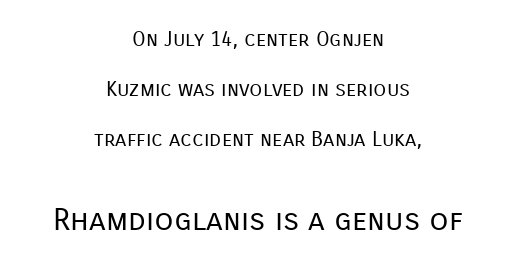
Think standard paragraph weight, or any step lighter than that. The lines are spread far apart with generous leading. You could not count columns in this text — the font is proportionally spaced. Type size steps up from the first block to the second. The zone under the glyphs is completely vacant.
